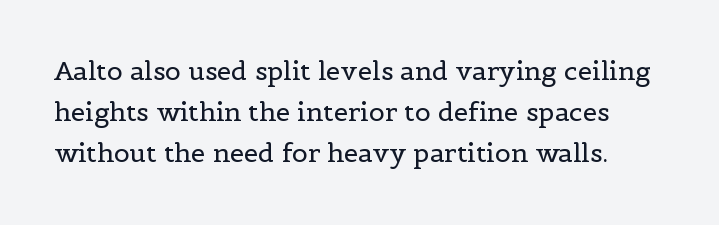
{"italic": "no", "bold": "no", "underline": "no", "line_spacing": "normal", "line_spacing_ratio": 1.58, "letter_spacing": "normal", "letter_spacing_em": 0.0, "glyph_px": 26}
